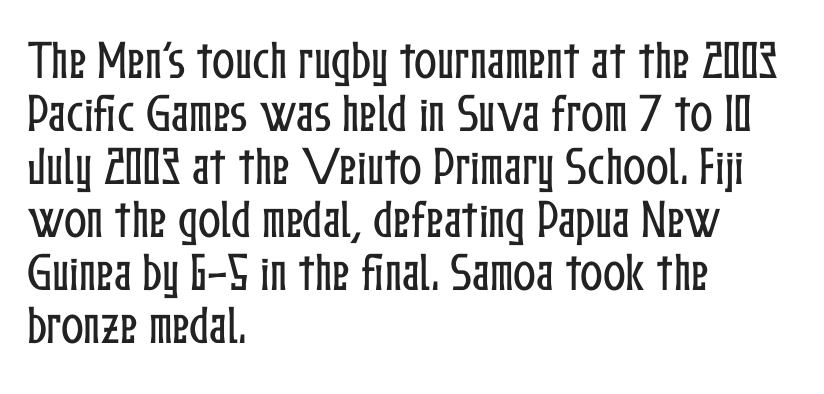
Q: Is the text italic (slanted)? A: No, it is upright.
Q: Is the text underlined? A: No.
Q: How is the paragraph aligned? A: Left-aligned.
Q: Is the spacing between letters normal or unusually wide? A: Normal.
Q: Is the spacing between lines tight, normal or loose? A: Normal.
Q: Width (condensed, normal, or wide)? A: Condensed.
Q: Stroke contrast? A: Low.
Q: x-height? A: Medium.
Q: Monospaced? A: No.
